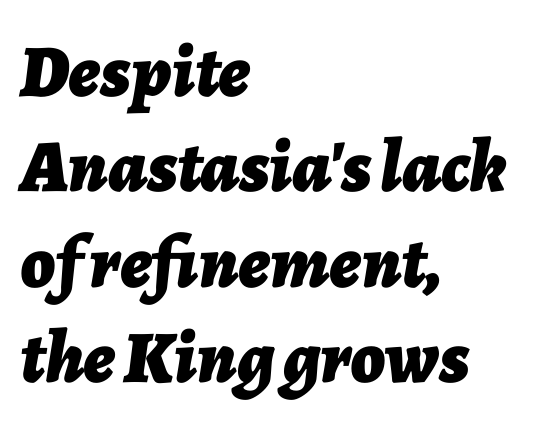
Q: Is the text bold? A: Yes.
Q: Is the text italic (slanted)? A: Yes, it leans right by about 7 degrees.
Q: Is the text underlined? A: No.
Q: How is the paragraph aligned? A: Left-aligned.
Q: Is the spacing between letters normal or unusually wide? A: Normal.
Q: Is the spacing between lines tight, normal or loose? A: Normal.
Q: Width (condensed, normal, or wide)? A: Normal.
Q: Stroke contrast? A: Low.
Q: x-height? A: Medium.
Q: Monospaced? A: No.
